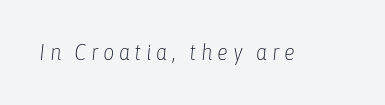
{"italic": "yes", "lean": "right", "slant_degrees": 6, "bold": "no", "underline": "no", "letter_spacing": "wide", "letter_spacing_em": 0.21, "glyph_px": 22}
